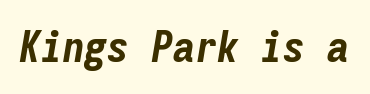
The image shows 44 px bold, condensed type, italic (leaning right), monospaced; set normal letter spacing, not underlined; low stroke contrast and a medium x-height.
